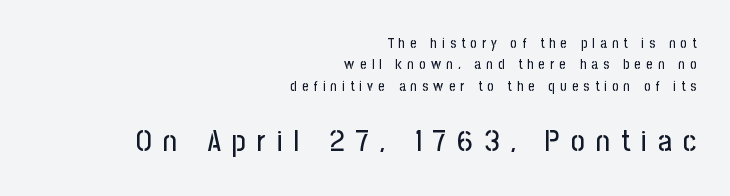
The image shows 30 px condensed sans-serif type, upright; set right-aligned, normal line spacing (1.53x), unusually wide letter spacing (+0.37 em), not underlined; the second (bottom) block is 2.14x larger; low stroke contrast and a medium x-height.
